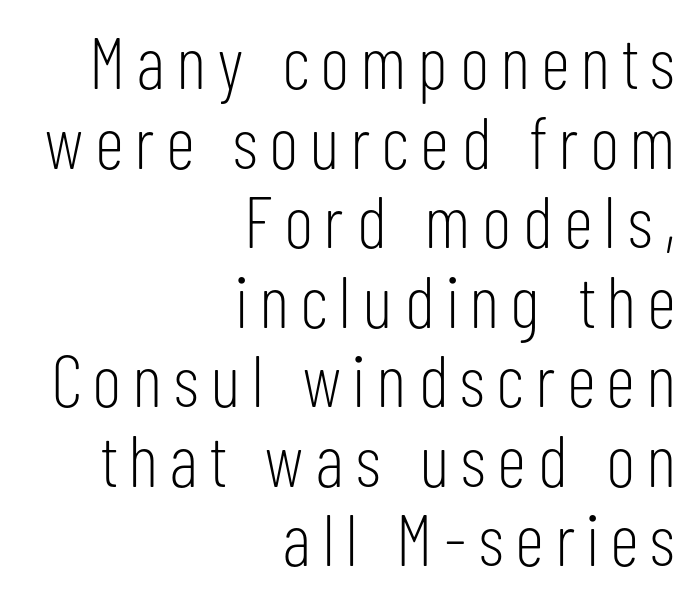
The image shows 73 px light, condensed sans-serif type, upright; set right-aligned, tight line spacing (1.09x), not underlined; low stroke contrast and a medium x-height.
